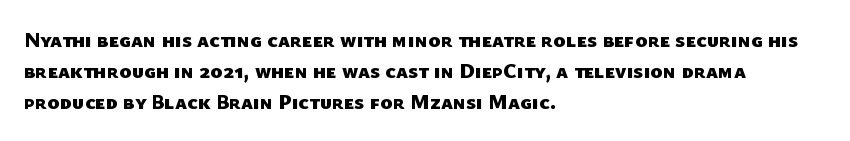
The space beneath each line is pristine and unruled. Words appear dense and cohesive because spacing is normal. Caption: bold face, heavy strokes. Notice how descenders clear the ascenders below comfortably — that's standard leading. Is the block centered? No — it sits flush against the left margin.
